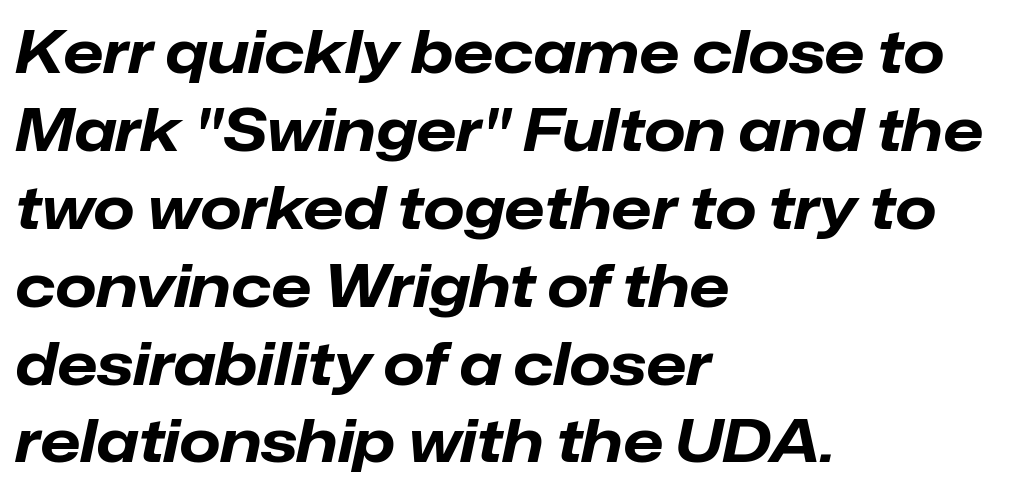
The image shows 59 px bold type, italic (leaning right); set left-aligned, normal line spacing (1.32x), normal letter spacing, not underlined; low stroke contrast and a medium x-height.
